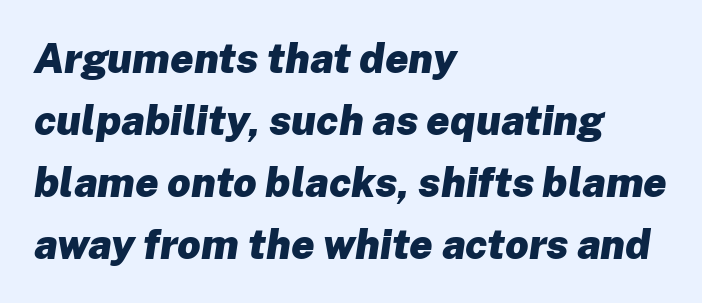
{"italic": "yes", "lean": "right", "slant_degrees": 8, "bold": "yes", "weight": "heavy", "width": "normal", "stroke_contrast": "low", "x_height": "medium", "monospaced": "no", "underline": "no", "align": "left", "line_spacing": "normal", "line_spacing_ratio": 1.51, "letter_spacing": "normal", "letter_spacing_em": 0.0, "glyph_px": 41}
